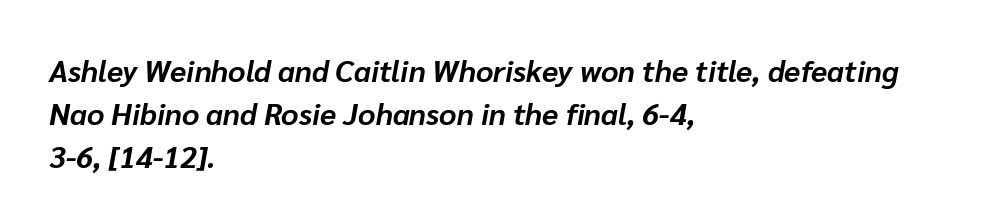
{"italic": "yes", "lean": "right", "slant_degrees": 10, "bold": "yes", "weight": "bold", "width": "normal", "stroke_contrast": "low", "x_height": "medium", "monospaced": "no", "underline": "no", "align": "left", "line_spacing": "normal", "line_spacing_ratio": 1.43, "letter_spacing": "normal", "letter_spacing_em": 0.0, "glyph_px": 30}
